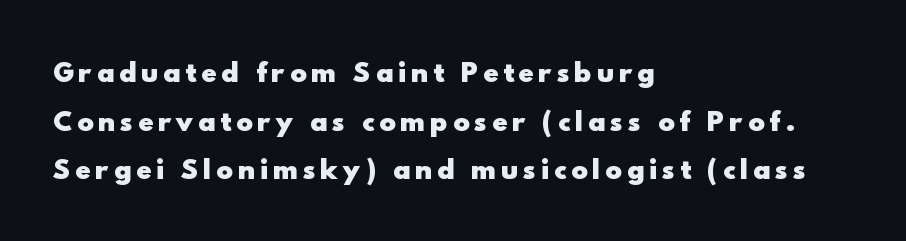
Q: Is the text bold? A: Yes.
Q: Is the text italic (slanted)? A: No, it is upright.
Q: Is the text underlined? A: No.
Q: How is the paragraph aligned? A: Left-aligned.
Q: Is the spacing between letters normal or unusually wide? A: Unusually wide.
Q: Is the spacing between lines tight, normal or loose? A: Loose.
